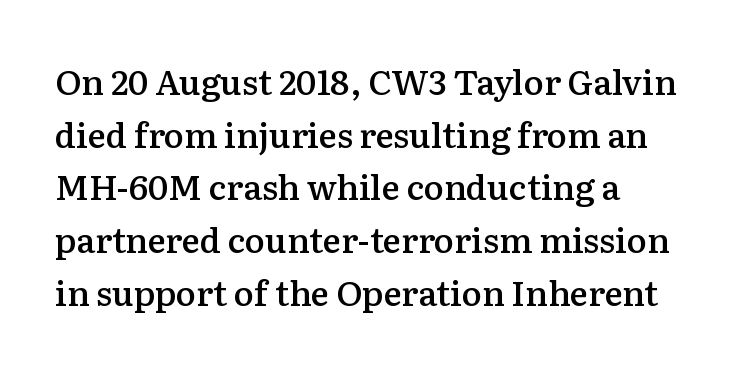
These lines are composed in type with serifs. This rendering features lettering with no underline. Emphasis by weight is partial: semibold. The tracking reads as untouched default to a designer's eye. Do the characters align in a grid? No, the font is proportional. Compared with typical paragraphs, the rows here are spaced about the same.
